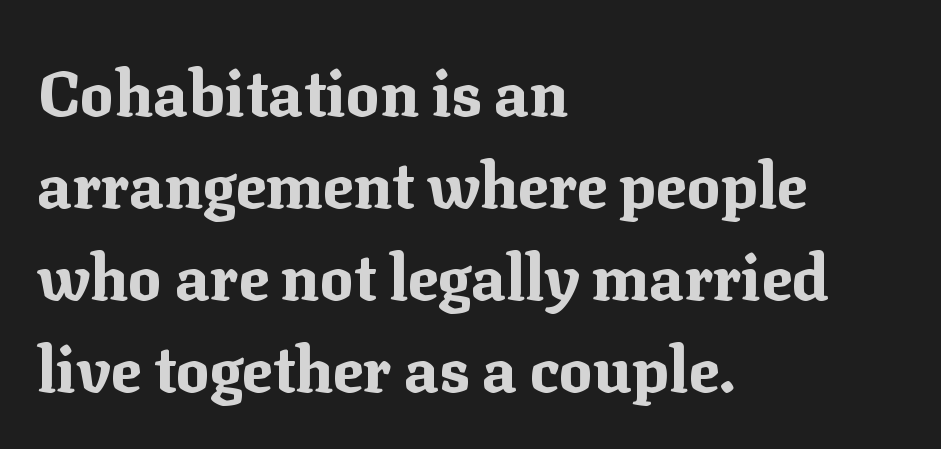
{"serif": "yes", "italic": "no", "bold": "yes", "weight": "bold", "width": "normal", "stroke_contrast": "medium", "x_height": "medium", "monospaced": "no", "underline": "no", "align": "left", "line_spacing": "normal", "line_spacing_ratio": 1.46, "letter_spacing": "normal", "letter_spacing_em": 0.0, "glyph_px": 63}
